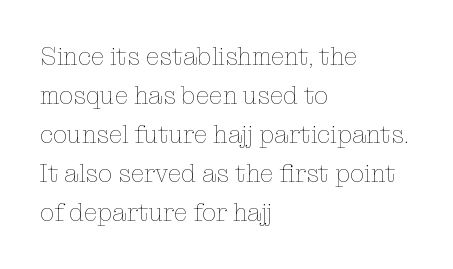
The space between consecutive lines is moderate. In terms of letterspacing, this is plain default setting. This rendering features lettering with no underline. Is the stroke heavy? The answer is a plain regular-or-lighter.
